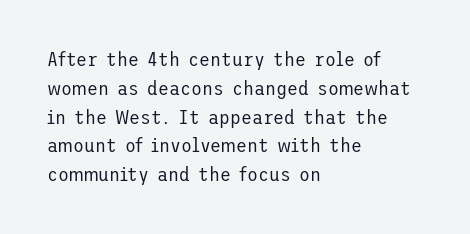
Q: Is the text bold? A: No.
Q: Is the text italic (slanted)? A: No, it is upright.
Q: Is the text underlined? A: No.
Q: How is the paragraph aligned? A: Left-aligned.
Q: Is the spacing between letters normal or unusually wide? A: Normal.
Q: Is the spacing between lines tight, normal or loose? A: Normal.
